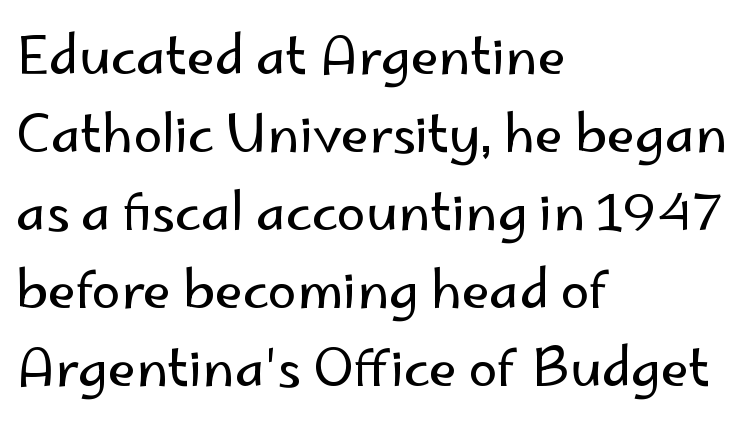
The image shows 52 px regular-weight sans-serif type, upright; set left-aligned, normal line spacing (1.5x), normal letter spacing, not underlined; low stroke contrast and a small x-height.
